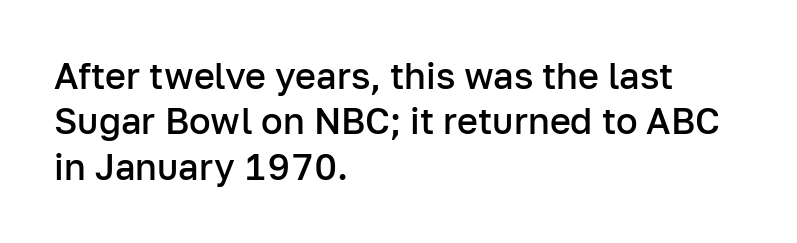
Q: Is the text bold? A: Semi-bold.
Q: Is the text italic (slanted)? A: No, it is upright.
Q: Is the typeface a serif or a sans-serif typeface? A: Sans-serif.
Q: Is the text underlined? A: No.
Q: How is the paragraph aligned? A: Left-aligned.
Q: Is the spacing between letters normal or unusually wide? A: Normal.
Q: Is the spacing between lines tight, normal or loose? A: Normal.
Q: Width (condensed, normal, or wide)? A: Normal.
Q: Stroke contrast? A: Low.
Q: x-height? A: Medium.
Q: Monospaced? A: No.
